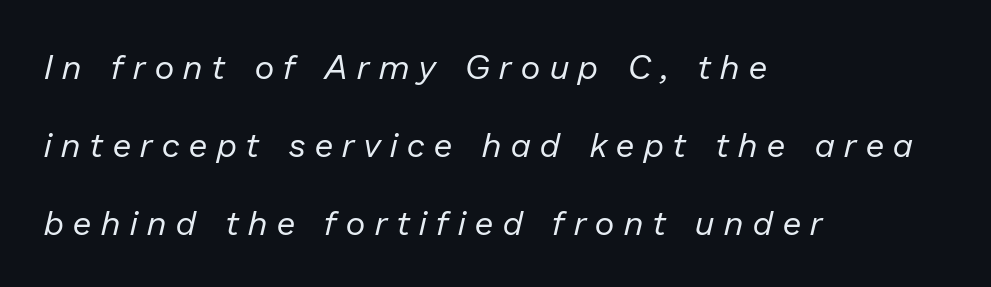
The image shows 34 px regular-weight type, italic (leaning right); set left-aligned, loose line spacing (2.29x), unusually wide letter spacing (+0.29 em), not underlined; low stroke contrast and a medium x-height.
